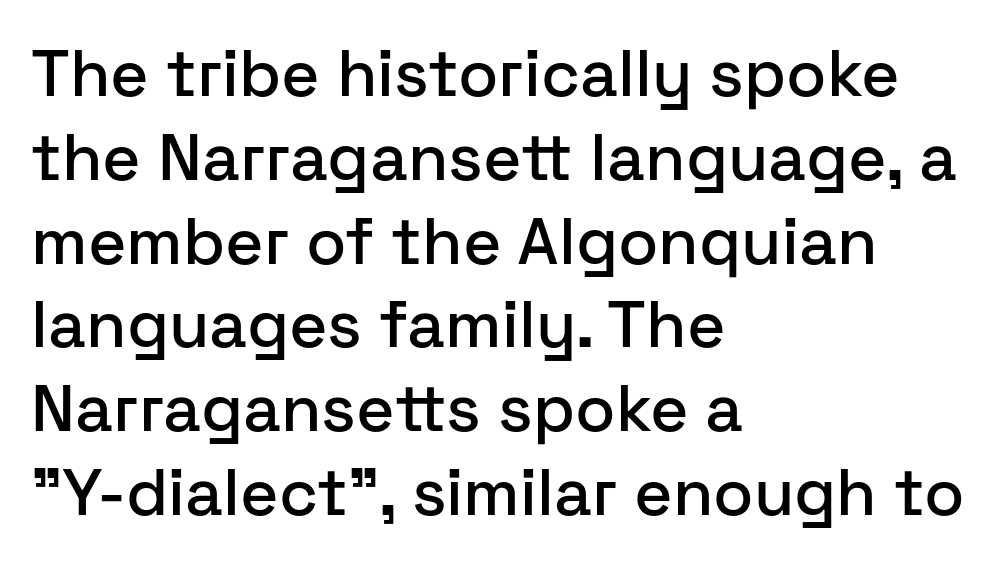
Note the varied advance widths — an 'i' is clearly narrower than an 'm'. Descenders hang freely into open space. The compositor pushed each line to the left boundary. Rows of type keep a routine distance in the vertical direction.
